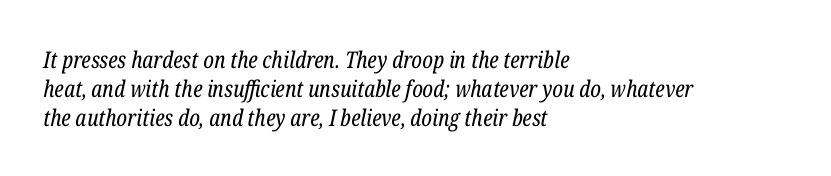
Standard letterfit; no display-style spreading of the glyphs. There's an unmistakable incline to the writing here. Left-aligned paragraph, ragged on the right. This is not heavy type; no bold has been used. Interline gaps are of average width in this sample. The foot of each line stays bare and open.
